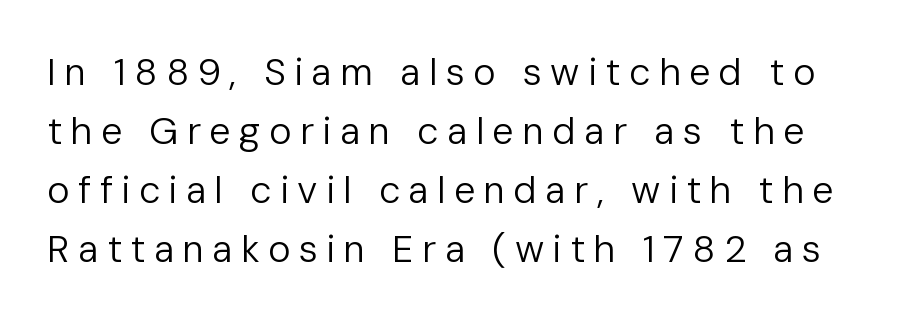
{"serif": "no", "italic": "no", "bold": "no", "weight": "regular", "width": "normal", "stroke_contrast": "low", "x_height": "medium", "monospaced": "no", "underline": "no", "line_spacing": "normal", "line_spacing_ratio": 1.55, "letter_spacing": "wide", "letter_spacing_em": 0.22, "glyph_px": 38}
